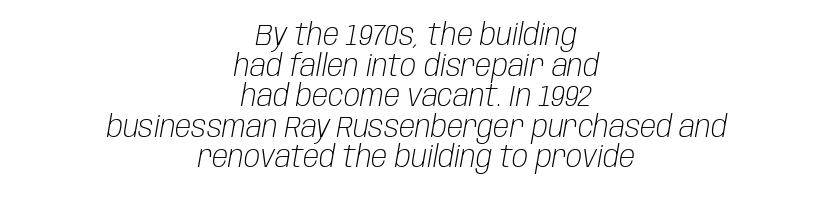
{"italic": "yes", "lean": "right", "slant_degrees": 10, "bold": "no", "weight": "light", "width": "condensed", "stroke_contrast": "low", "x_height": "large", "monospaced": "no", "underline": "no", "align": "center", "line_spacing": "tight", "line_spacing_ratio": 1.02, "letter_spacing": "normal", "letter_spacing_em": 0.0, "glyph_px": 30}
